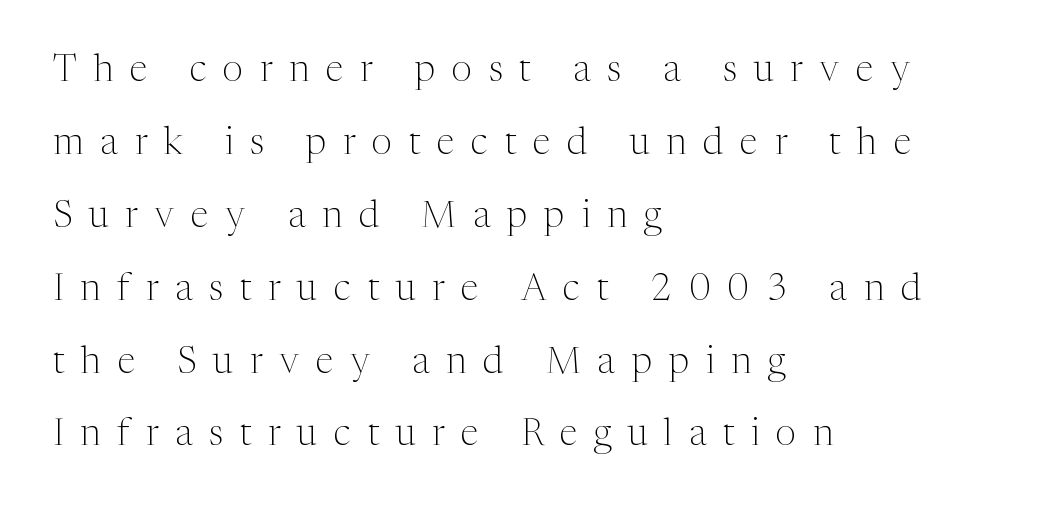
The image shows 37 px light serif type, upright; set left-aligned, loose line spacing (1.97x), unusually wide letter spacing (+0.45 em), not underlined; medium stroke contrast and a medium x-height.
